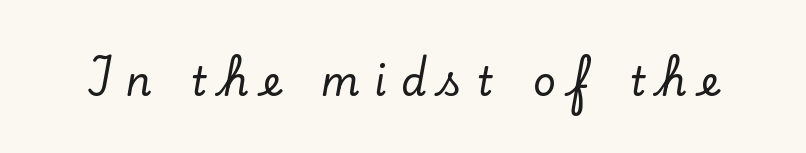
Does extra space separate the letters? Yes, quite a lot of it. Descenders hang freely into open space. Note: serifs present on the glyphs. The passage shown is typed in a proportional face where columns would drift.
